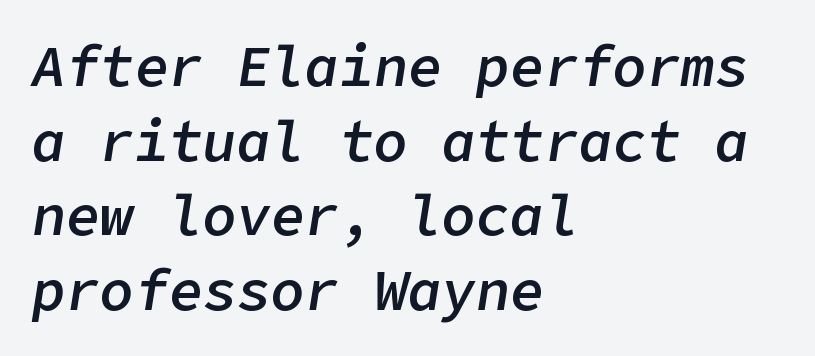
{"italic": "yes", "lean": "right", "slant_degrees": 9, "bold": "semi", "weight": "semibold", "width": "normal", "stroke_contrast": "low", "x_height": "medium", "underline": "no", "align": "left", "line_spacing": "normal", "line_spacing_ratio": 1.31, "letter_spacing": "normal", "letter_spacing_em": 0.0, "glyph_px": 57}
